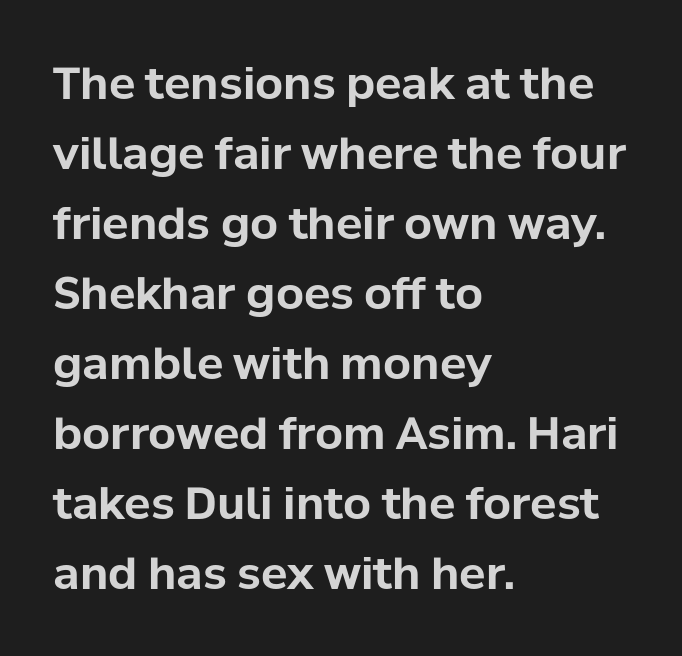
This sample has the flowing, uneven cadence of proportional lettering. These lines are set flush left with a ragged right edge. Students, note that the glyphs here touch the page at normal intervals. Quick note: underline off. These words are printed bold, with thick strokes throughout.
